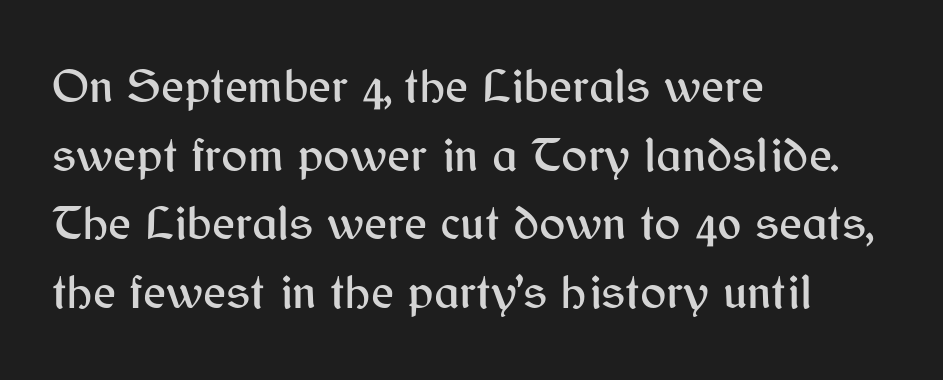
{"serif": "no", "italic": "no", "width": "normal", "stroke_contrast": "medium", "x_height": "medium", "monospaced": "no", "underline": "no", "align": "left", "line_spacing": "normal", "line_spacing_ratio": 1.4, "letter_spacing": "normal", "letter_spacing_em": 0.0, "glyph_px": 49}
